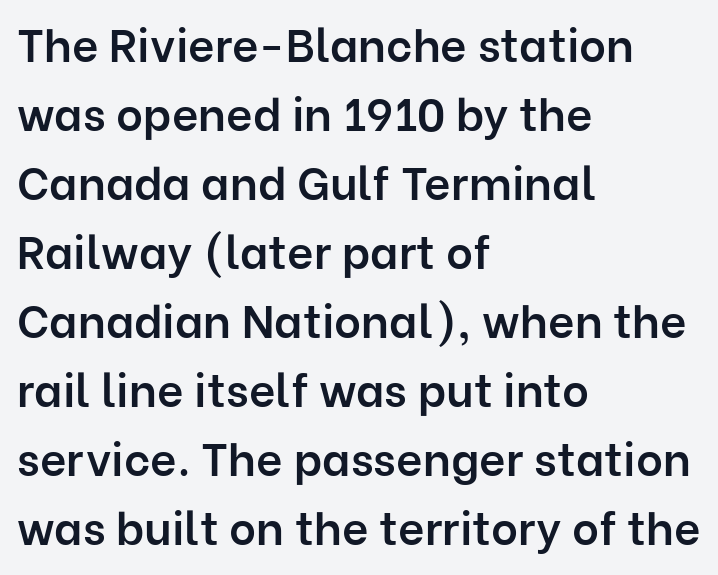
{"serif": "no", "italic": "no", "bold": "semi", "weight": "semibold", "width": "normal", "stroke_contrast": "low", "x_height": "medium", "monospaced": "no", "underline": "no", "align": "left", "line_spacing": "normal", "line_spacing_ratio": 1.5, "letter_spacing": "normal", "letter_spacing_em": 0.0, "glyph_px": 46}
